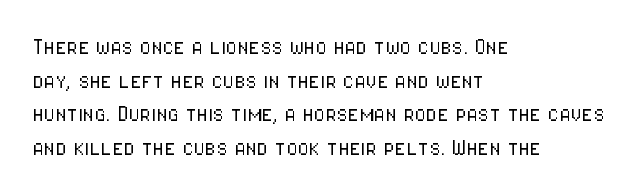
Interline gaps are of average width in this sample. In terms of posture, this sample is upright. Teacher's note: observe the even left margin — that is flush-left alignment. The cut favours lightness, reaching ordinary text weight at its darkest.
